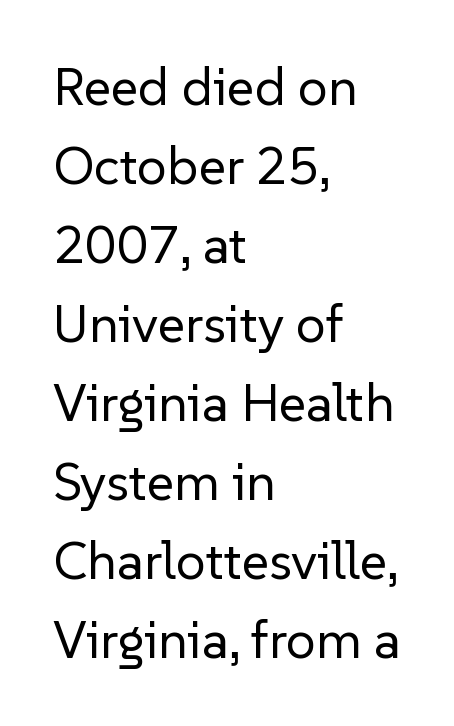
The image shows 53 px regular-weight sans-serif type, upright; set left-aligned, normal line spacing (1.49x), normal letter spacing, not underlined; low stroke contrast and a medium x-height.
